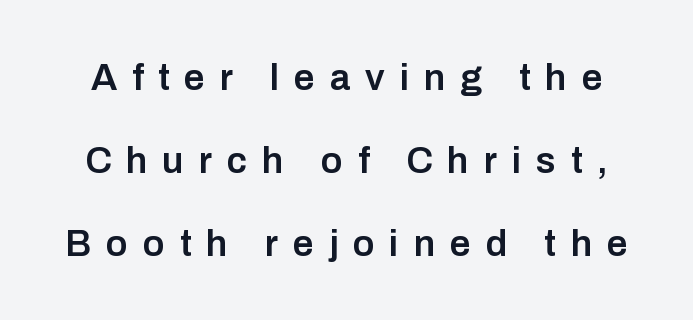
{"serif": "no", "italic": "no", "bold": "semi", "weight": "semibold", "width": "normal", "stroke_contrast": "low", "x_height": "medium", "monospaced": "no", "underline": "no", "line_spacing": "loose", "line_spacing_ratio": 2.24, "letter_spacing": "wide", "letter_spacing_em": 0.4, "glyph_px": 37}
